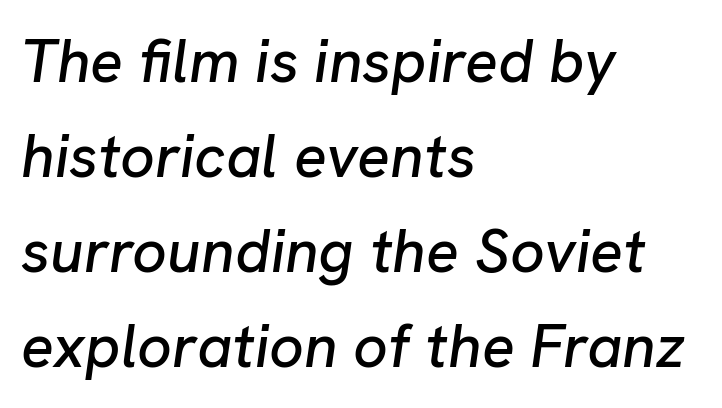
Only glyphs here, with clear space below each row. This sample has the flowing, uneven cadence of proportional lettering. Evenly set lines give the paragraph a standard silhouette. Nobody touched the tracking dial on this one. Emphasis-style slanted type is in use.
